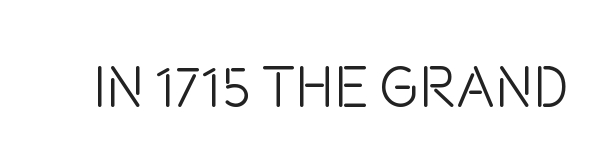
{"serif": "no", "italic": "no", "bold": "no", "weight": "light", "width": "condensed", "stroke_contrast": "low", "x_height": "large", "monospaced": "no", "underline": "no", "letter_spacing": "normal", "letter_spacing_em": 0.0, "glyph_px": 58}
